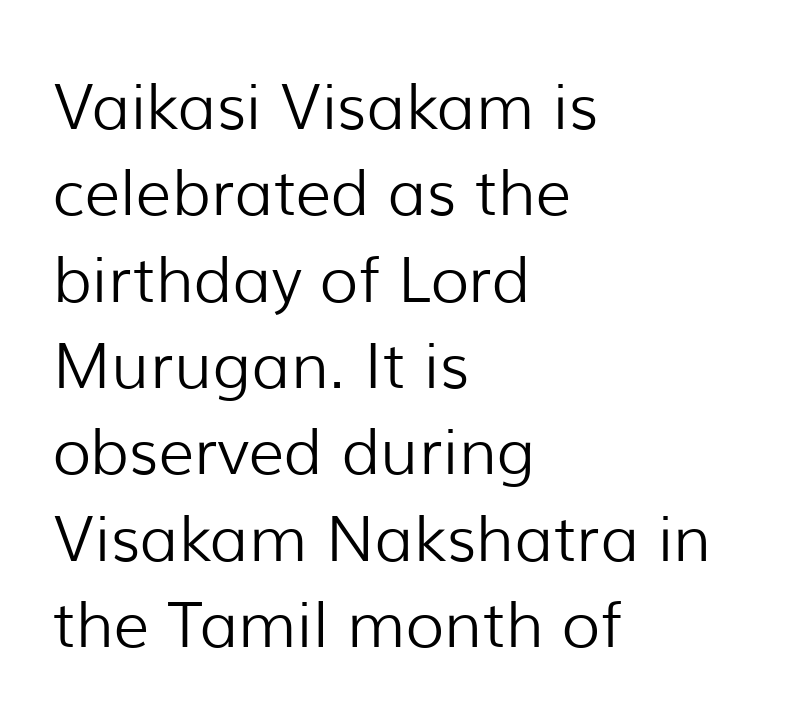
The image shows 63 px light sans-serif type, upright; set left-aligned, normal line spacing (1.37x), normal letter spacing, not underlined; low stroke contrast and a medium x-height.
